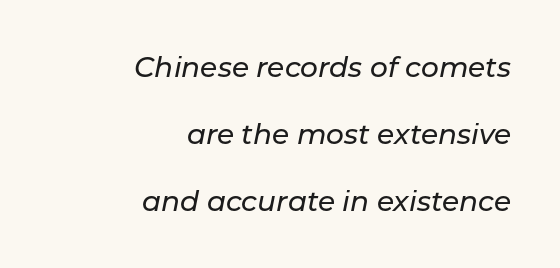
The image shows 28 px text type, italic (leaning right); set right-aligned, loose line spacing (2.39x), normal letter spacing, not underlined; low stroke contrast and a medium x-height.
